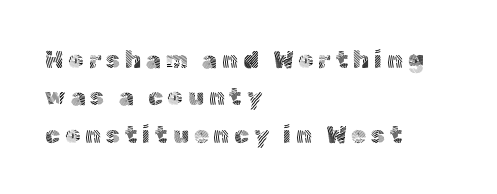
{"italic": "no", "bold": "no", "underline": "no", "align": "left", "line_spacing": "normal", "line_spacing_ratio": 1.56, "letter_spacing": "wide", "letter_spacing_em": 0.2, "glyph_px": 24}
